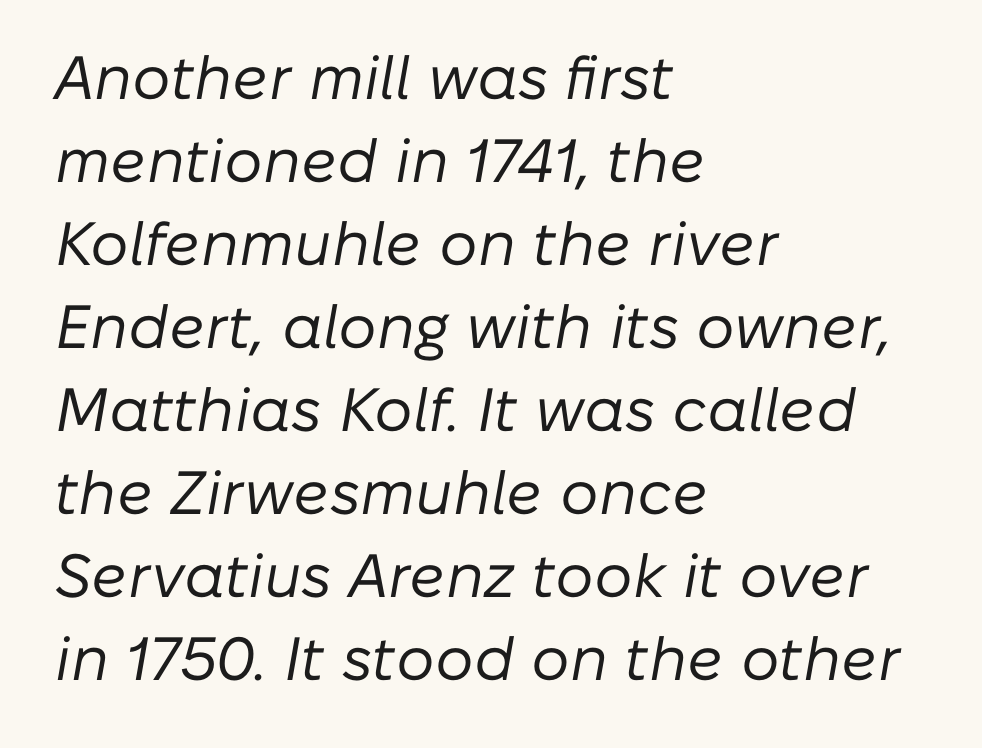
Q: Is the text bold? A: No.
Q: Is the text italic (slanted)? A: Yes, it leans right by about 10 degrees.
Q: Is the text underlined? A: No.
Q: How is the paragraph aligned? A: Left-aligned.
Q: Is the spacing between letters normal or unusually wide? A: Normal.
Q: Is the spacing between lines tight, normal or loose? A: Normal.
Q: Width (condensed, normal, or wide)? A: Normal.
Q: Stroke contrast? A: Low.
Q: x-height? A: Medium.
Q: Monospaced? A: No.
